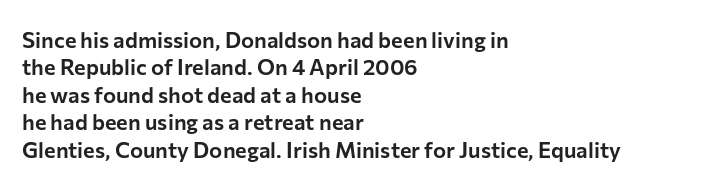
Letter spacing: default. Words float on clear page, feet unadorned. Every stem runs plumb, perpendicular to the baseline. Is there much room between lines? A standard amount, neither cramped nor airy. Reading down the block, your eye returns to a fixed left position each line.
